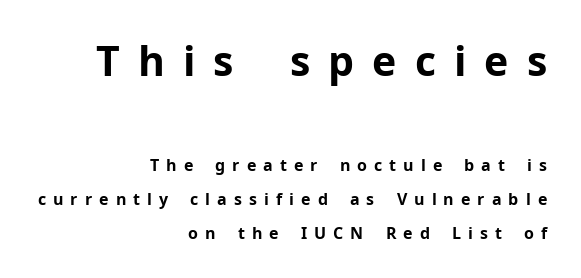
The lettering holds an erect, upright posture throughout. Reading down the block, your eye finds every line finishing at a fixed right position. Strong, thick strokes mark this as bold type. Of the two passages, the one on top uses the larger point size. Serif or sans? Sans — the stroke terminals are bare. Type without underlining.
